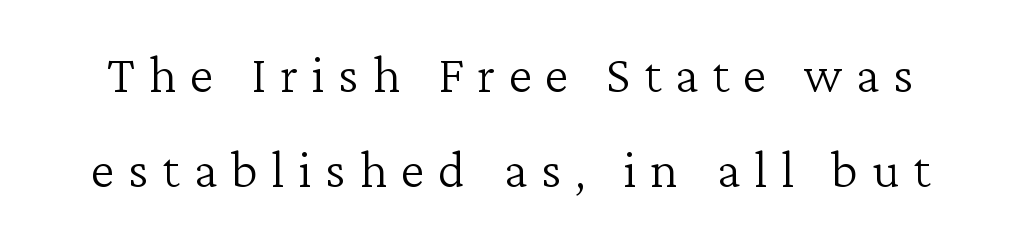
The image shows 54 px light serif type, upright; set line spacing 1.76x, unusually wide letter spacing (+0.25 em), not underlined; low stroke contrast and a medium x-height.
